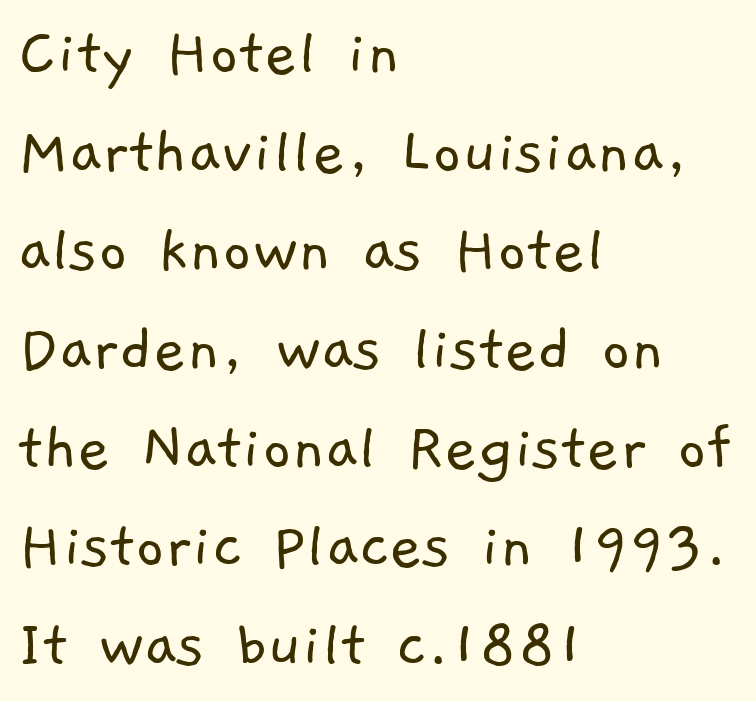
Leading matches the norm, producing a regular column. Think standard paragraph weight, or any step lighter than that. Short note: letters normally spaced. The specimen omits any rule beneath the text block's lines. Does the copy run flush right? No — it runs flush left.
